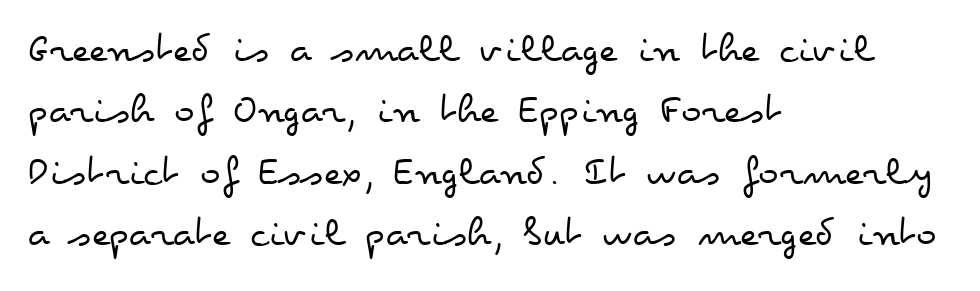
Here the designer chose a conventional face with non-uniform glyph widths. Each line starts at the same left margin while the right side varies. The strokes carry an ordinary text weight at most. Upright lettering throughout. The lines sit at an ordinary, default distance from one another.
